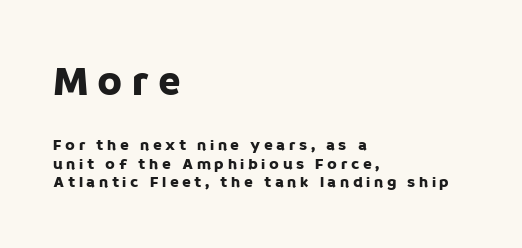
Q: Is the text italic (slanted)? A: No, it is upright.
Q: Is the typeface a serif or a sans-serif typeface? A: Sans-serif.
Q: Is the text underlined? A: No.
Q: How is the paragraph aligned? A: Left-aligned.
Q: Is the spacing between letters normal or unusually wide? A: Unusually wide.
Q: Which block of text is set in a larger size, the first (top) or the second (bottom)? A: The first (top) one.
Q: Width (condensed, normal, or wide)? A: Normal.
Q: Stroke contrast? A: Low.
Q: x-height? A: Large.
Q: Monospaced? A: No.
